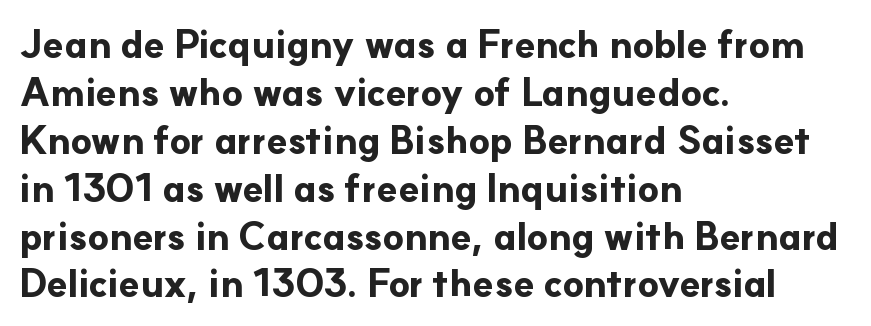
Notice how descenders clear the ascenders below comfortably — that's standard leading. Does the type have serifs? No, each stem ends abruptly. Caption: bold face, heavy strokes. A bare baseline throughout the passage. All the whitespace from short lines collects on the right.
